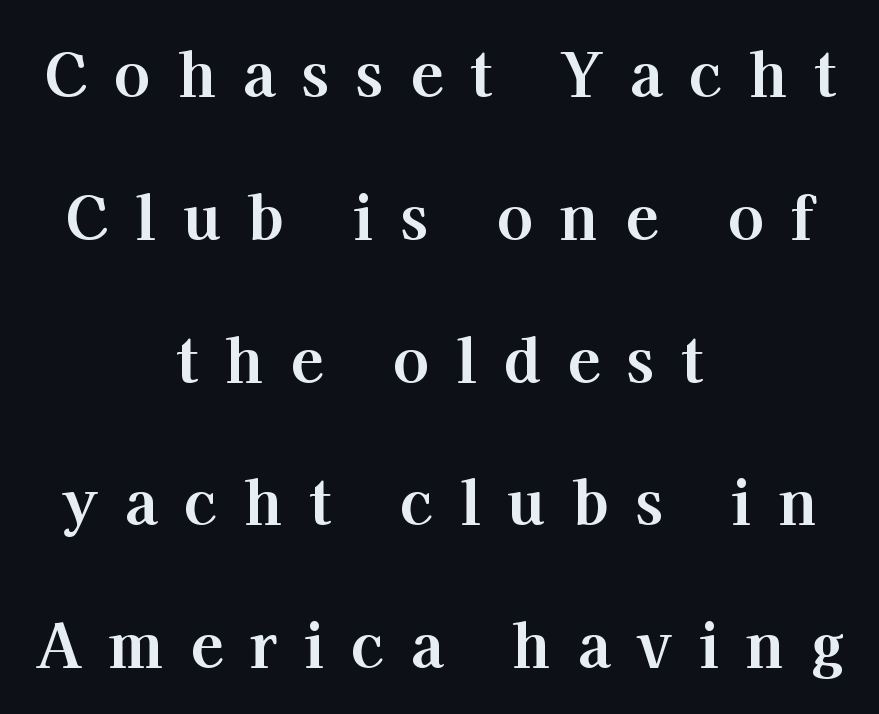
{"serif": "yes", "italic": "no", "bold": "yes", "weight": "bold", "width": "normal", "stroke_contrast": "high", "x_height": "medium", "monospaced": "no", "underline": "no", "align": "center", "line_spacing": "loose", "line_spacing_ratio": 2.38, "letter_spacing": "wide", "letter_spacing_em": 0.45, "glyph_px": 60}
